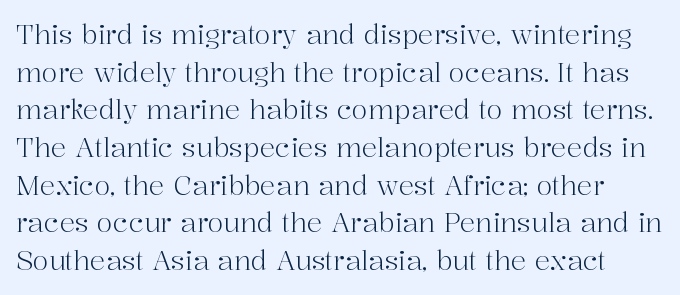
Q: Is the text bold? A: No.
Q: Is the text italic (slanted)? A: No, it is upright.
Q: Is the text underlined? A: No.
Q: Is the spacing between letters normal or unusually wide? A: Normal.
Q: Is the spacing between lines tight, normal or loose? A: Normal.
